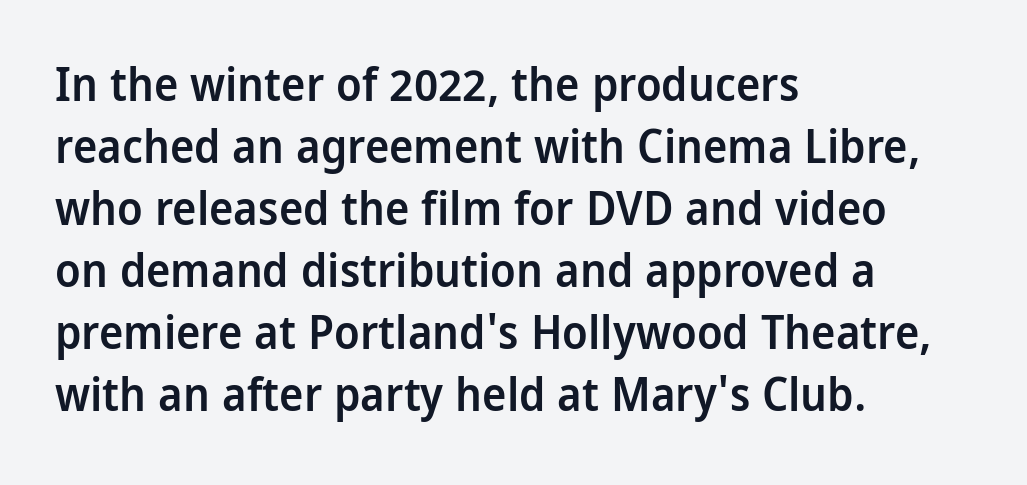
{"serif": "no", "italic": "no", "bold": "semi", "weight": "semibold", "width": "condensed", "stroke_contrast": "low", "x_height": "large", "monospaced": "no", "underline": "no", "align": "left", "line_spacing": "normal", "line_spacing_ratio": 1.35, "letter_spacing": "normal", "letter_spacing_em": 0.0, "glyph_px": 46}
